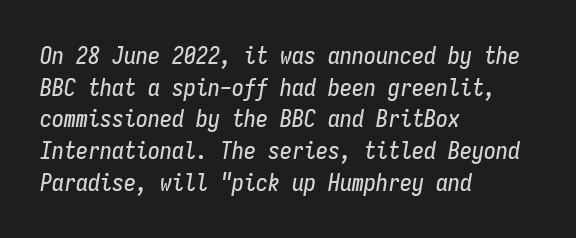
The image shows 24 px text type, italic (leaning right); set left-aligned, normal line spacing (1.32x), normal letter spacing, not underlined.
